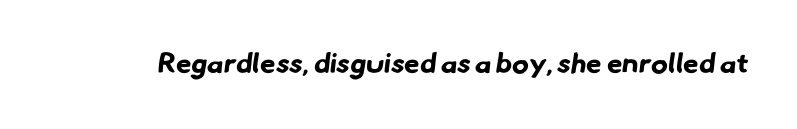
{"serif": "no", "bold": "yes", "weight": "bold", "width": "normal", "stroke_contrast": "low", "x_height": "small", "monospaced": "no", "underline": "no", "letter_spacing": "normal", "letter_spacing_em": 0.0, "glyph_px": 28}
